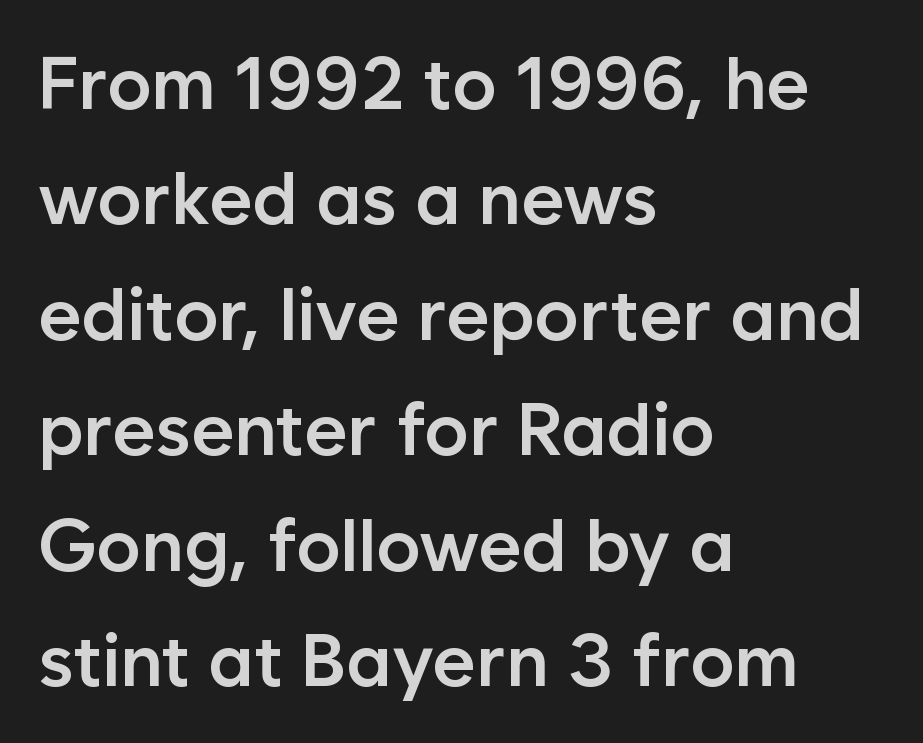
{"serif": "no", "italic": "no", "bold": "semi", "weight": "semibold", "width": "normal", "stroke_contrast": "low", "x_height": "medium", "monospaced": "no", "underline": "no", "align": "left", "line_spacing": "normal", "line_spacing_ratio": 1.56, "letter_spacing": "normal", "letter_spacing_em": 0.0, "glyph_px": 74}
